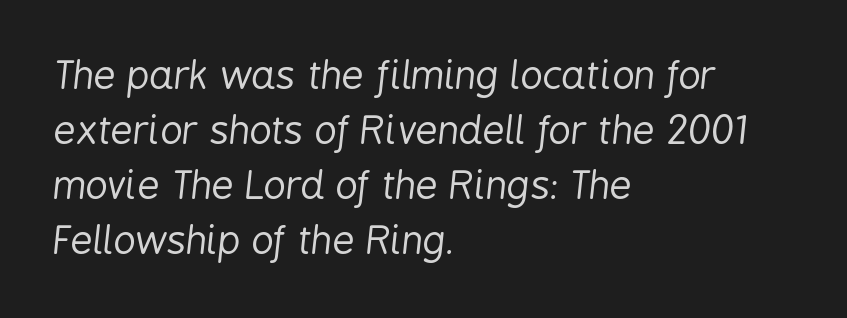
The gaps between neighbouring characters are ordinary and unremarkable. The face looks like a standard text weight, possibly lighter. Normally led — the rows are evenly, conventionally spaced. The rendering applies a slant to the glyphs. The area under the type is left untouched.
